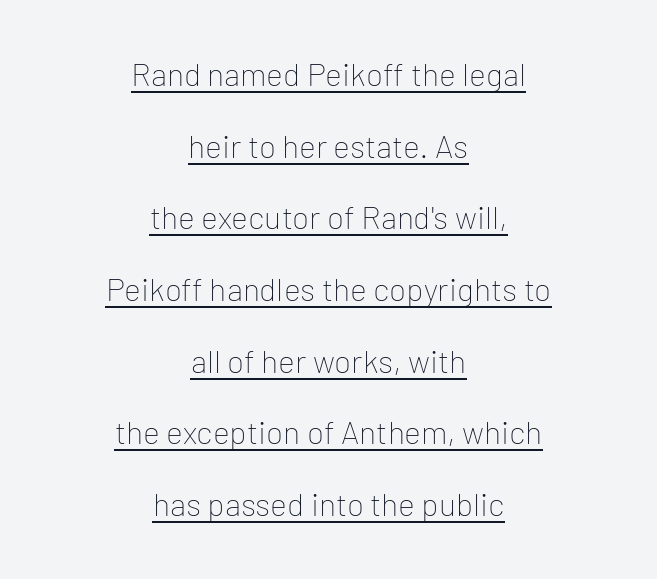
The horizontal fit of the characters is conventional and even. The text was rendered using a sans face with plain stroke endings. Vertical strokes here are truly vertical. What decoration does the sample have? An underline.
